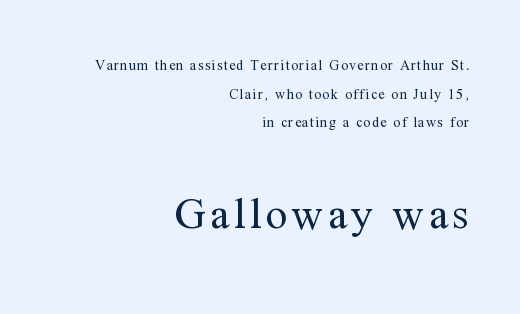
Q: Is the text bold? A: No.
Q: Is the text italic (slanted)? A: No, it is upright.
Q: Is the typeface a serif or a sans-serif typeface? A: Serif.
Q: Is the text underlined? A: No.
Q: How is the paragraph aligned? A: Right-aligned.
Q: Is the spacing between lines tight, normal or loose? A: Loose.
Q: Which block of text is set in a larger size, the first (top) or the second (bottom)? A: The second (bottom) one.
Q: Width (condensed, normal, or wide)? A: Normal.
Q: Stroke contrast? A: Medium.
Q: x-height? A: Medium.
Q: Monospaced? A: No.
